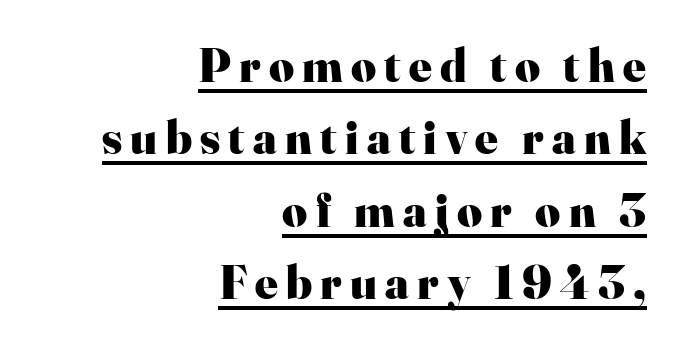
The sample's only ornament is a line tracing under the words. A typesetter would call this proportional, since set widths differ per character. Chunky letters — that's bold for sure. Leftover space on each line is placed entirely before the opening word. Does the leading feel generous? No, just average. Rendered with straight, roman letterforms.
